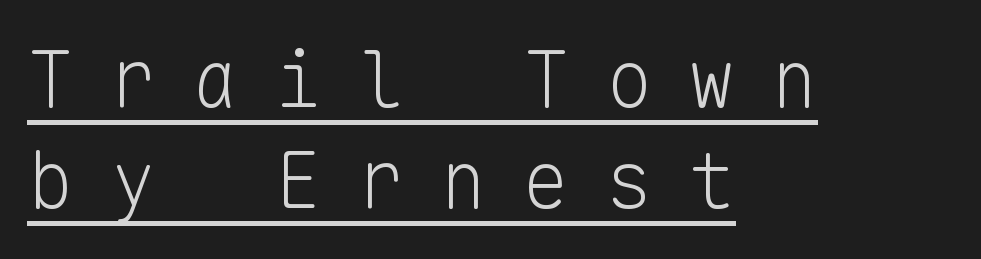
Does the leading feel generous? No, just average. This rendering widens character spacing well past its baseline value. Every row of glyphs begins at an identical x-position on the left. Letters have the restrained weight of plain body copy at most. Does the type have serifs? No, each stem ends abruptly. Compared with undecorated copy, this sample adds a rule below the words.
